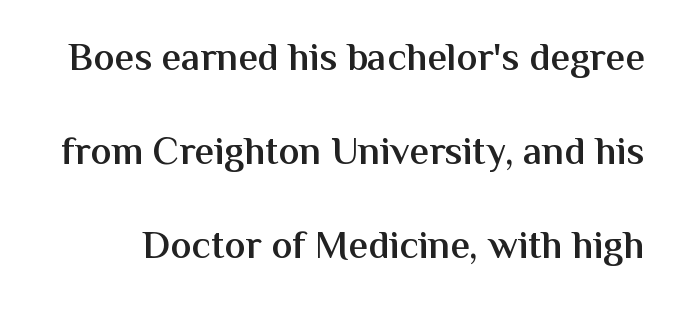
{"serif": "no", "italic": "no", "bold": "semi", "weight": "semibold", "width": "normal", "stroke_contrast": "medium", "x_height": "medium", "monospaced": "no", "underline": "no", "line_spacing": "loose", "line_spacing_ratio": 2.41, "letter_spacing": "normal", "letter_spacing_em": 0.0, "glyph_px": 39}
